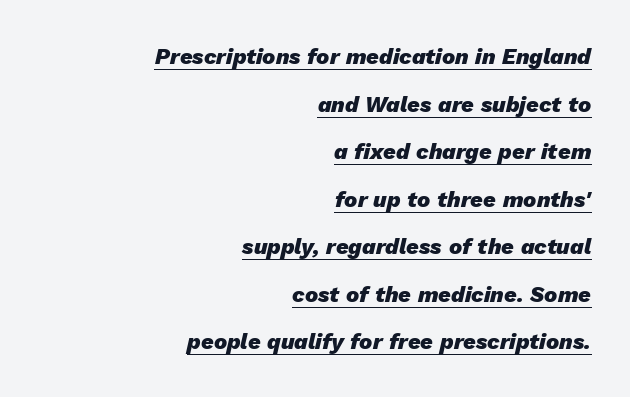
{"italic": "yes", "lean": "right", "slant_degrees": 13, "bold": "yes", "underline": "yes", "align": "right", "line_spacing": "loose", "line_spacing_ratio": 2.16, "letter_spacing": "normal", "letter_spacing_em": 0.0, "glyph_px": 22}
